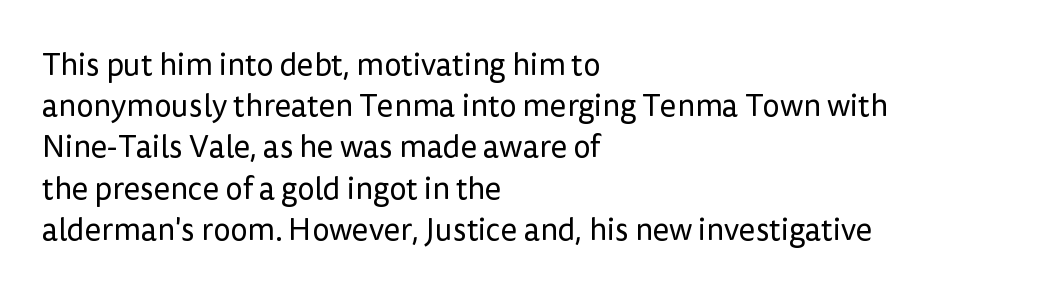
Q: Is the text bold? A: No.
Q: Is the text italic (slanted)? A: No, it is upright.
Q: Is the typeface a serif or a sans-serif typeface? A: Sans-serif.
Q: Is the text underlined? A: No.
Q: How is the paragraph aligned? A: Left-aligned.
Q: Is the spacing between letters normal or unusually wide? A: Normal.
Q: Is the spacing between lines tight, normal or loose? A: Normal.
Q: Width (condensed, normal, or wide)? A: Normal.
Q: Stroke contrast? A: Low.
Q: x-height? A: Medium.
Q: Monospaced? A: No.
